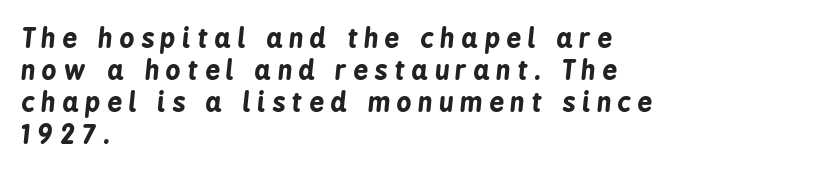
{"italic": "yes", "lean": "right", "slant_degrees": 6, "bold": "yes", "underline": "no", "align": "left", "line_spacing_ratio": 1.23, "letter_spacing": "wide", "letter_spacing_em": 0.26, "glyph_px": 26}
